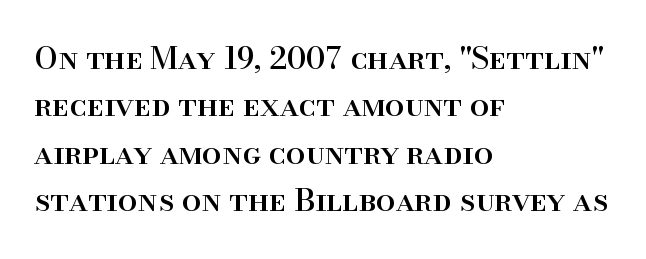
One glance says typical: line gaps are just what's usual. Here the glyphs are tracked normally, forming tight word shapes. A typesetter would mark this as roman, not italic. Observe the serifs anchoring each vertical stroke in this sample. The passage is arranged the way most books set body copy — flush left. Clear beneath every line of the passage.
